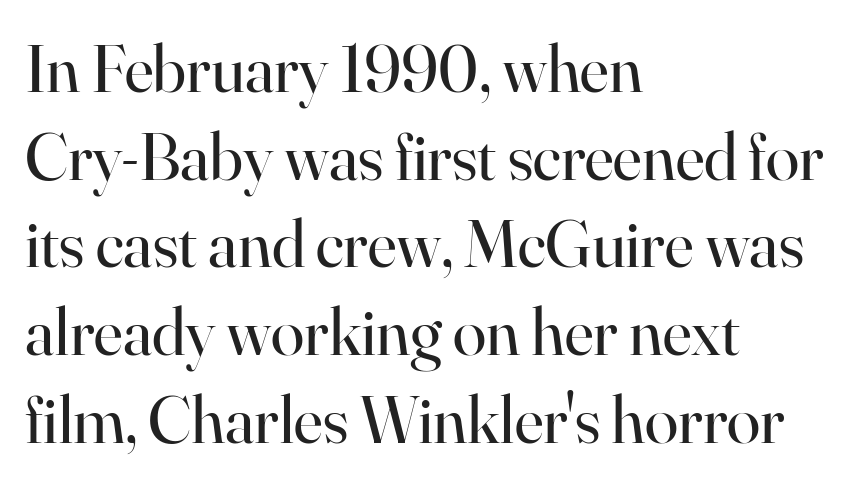
Q: Is the text bold? A: No.
Q: Is the text italic (slanted)? A: No, it is upright.
Q: Is the typeface a serif or a sans-serif typeface? A: Serif.
Q: Is the text underlined? A: No.
Q: How is the paragraph aligned? A: Left-aligned.
Q: Is the spacing between letters normal or unusually wide? A: Normal.
Q: Is the spacing between lines tight, normal or loose? A: Normal.
Q: Width (condensed, normal, or wide)? A: Normal.
Q: Stroke contrast? A: High.
Q: x-height? A: Small.
Q: Monospaced? A: No.
